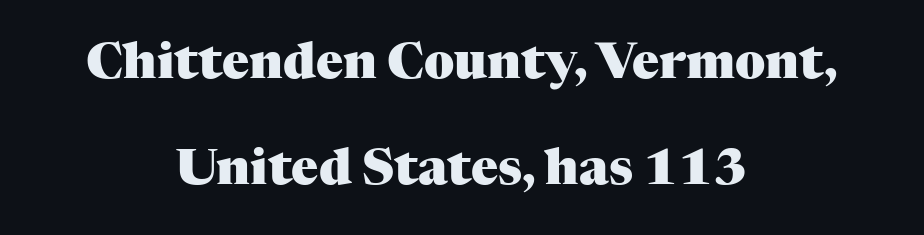
The typeface chosen for these lines features serifs. Heft: maximum for text — a bold. Layout note: lines centered. Students, observe: this is what heavily led, spacious text looks like.
